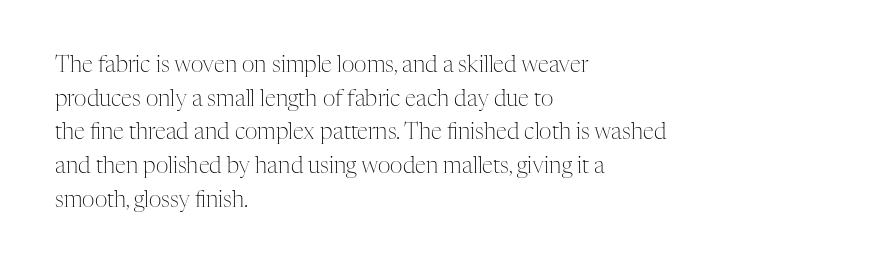
{"italic": "no", "bold": "no", "underline": "no", "align": "left", "line_spacing": "normal", "line_spacing_ratio": 1.53, "letter_spacing": "normal", "letter_spacing_em": 0.0, "glyph_px": 22}
